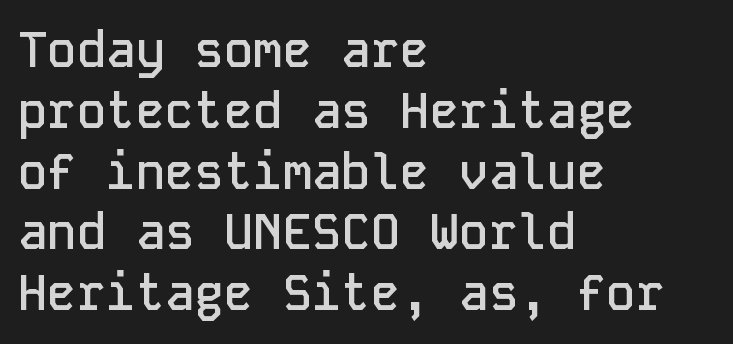
{"serif": "no", "italic": "no", "bold": "semi", "weight": "semibold", "width": "normal", "stroke_contrast": "low", "x_height": "medium", "monospaced": "yes", "underline": "no", "align": "left", "line_spacing_ratio": 1.24, "letter_spacing": "normal", "letter_spacing_em": 0.0, "glyph_px": 49}
